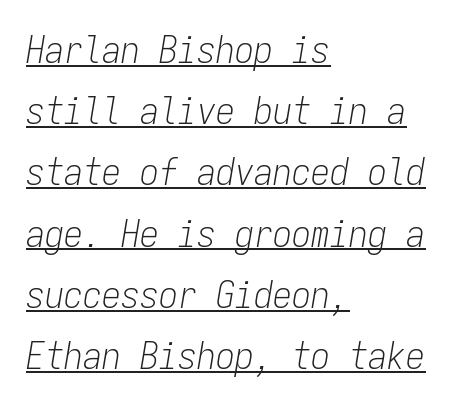
The image shows 38 px light, condensed type, italic (leaning right), monospaced; set left-aligned, normal line spacing (1.61x), normal letter spacing, underlined; low stroke contrast and a medium x-height.
